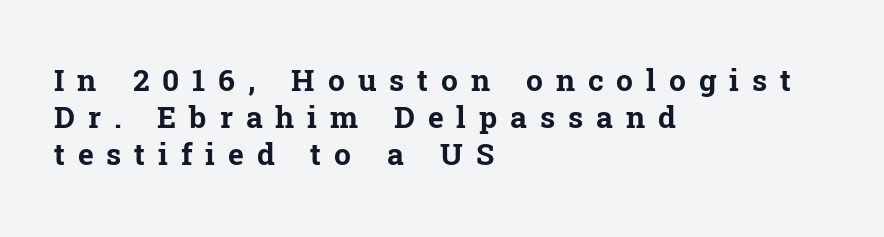
These lines are rendered in a variable-pitch font. Classification — serif. The text block is weighted toward the left margin, trailing off unevenly rightward. This rendering widens character spacing well past its baseline value.
